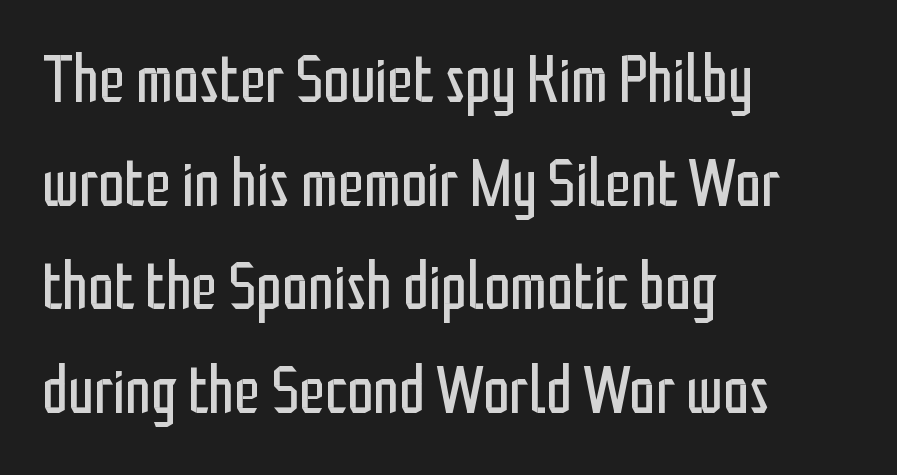
Q: Is the text bold? A: No.
Q: Is the text italic (slanted)? A: No, it is upright.
Q: Is the typeface a serif or a sans-serif typeface? A: Sans-serif.
Q: Is the text underlined? A: No.
Q: How is the paragraph aligned? A: Left-aligned.
Q: Is the spacing between letters normal or unusually wide? A: Normal.
Q: Is the spacing between lines tight, normal or loose? A: Normal.
Q: Width (condensed, normal, or wide)? A: Condensed.
Q: Stroke contrast? A: Low.
Q: x-height? A: Medium.
Q: Monospaced? A: No.
